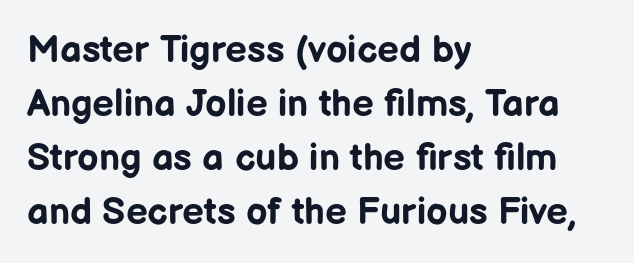
Q: Is the text bold? A: Yes.
Q: Is the text italic (slanted)? A: No, it is upright.
Q: Is the typeface a serif or a sans-serif typeface? A: Sans-serif.
Q: Is the text underlined? A: No.
Q: How is the paragraph aligned? A: Left-aligned.
Q: Is the spacing between letters normal or unusually wide? A: Normal.
Q: Is the spacing between lines tight, normal or loose? A: Normal.
Q: Width (condensed, normal, or wide)? A: Normal.
Q: Stroke contrast? A: Low.
Q: x-height? A: Medium.
Q: Monospaced? A: No.
